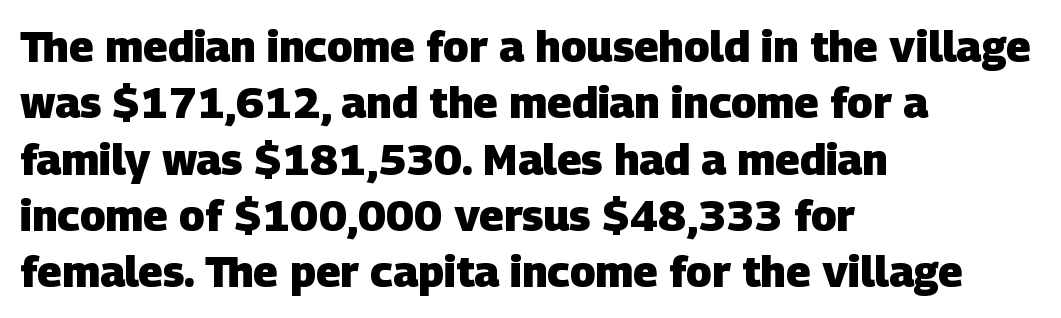
Q: Is the text bold? A: Yes.
Q: Is the typeface a serif or a sans-serif typeface? A: Sans-serif.
Q: Is the text underlined? A: No.
Q: How is the paragraph aligned? A: Left-aligned.
Q: Is the spacing between letters normal or unusually wide? A: Normal.
Q: Is the spacing between lines tight, normal or loose? A: Normal.
Q: Width (condensed, normal, or wide)? A: Normal.
Q: Stroke contrast? A: Low.
Q: x-height? A: Large.
Q: Monospaced? A: No.
